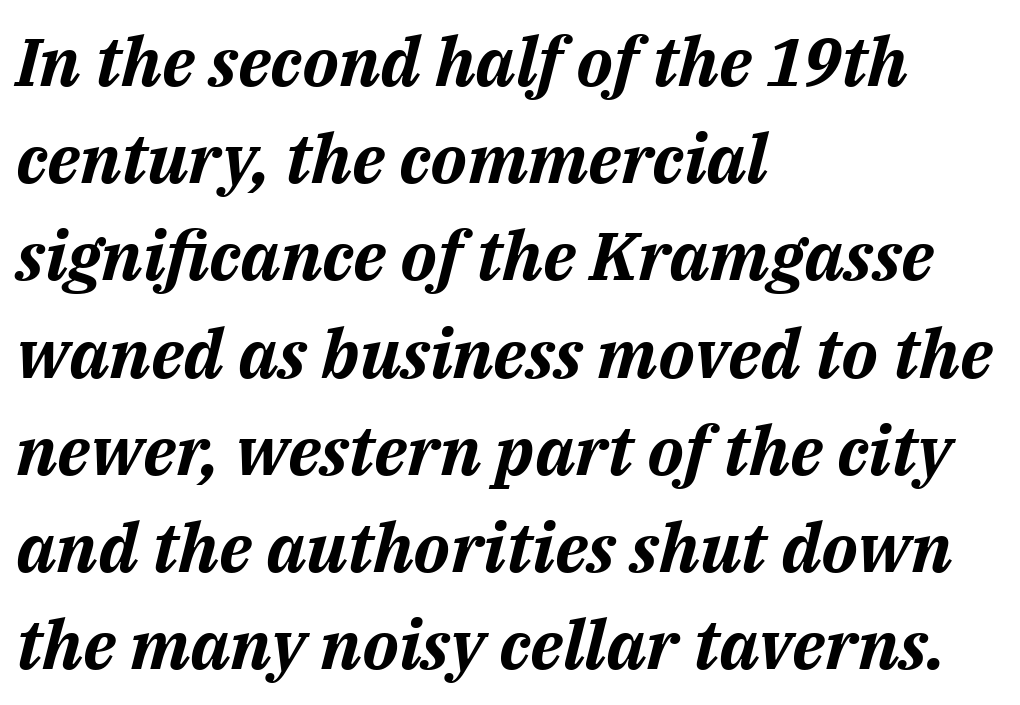
Q: Is the text bold? A: Yes.
Q: Is the text italic (slanted)? A: Yes, it leans right by about 14 degrees.
Q: Is the text underlined? A: No.
Q: How is the paragraph aligned? A: Left-aligned.
Q: Is the spacing between letters normal or unusually wide? A: Normal.
Q: Is the spacing between lines tight, normal or loose? A: Normal.
Q: Width (condensed, normal, or wide)? A: Normal.
Q: Stroke contrast? A: Medium.
Q: x-height? A: Medium.
Q: Monospaced? A: No.
